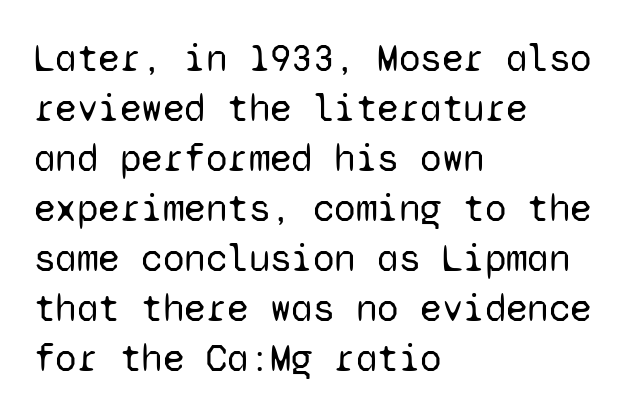
{"serif": "no", "italic": "no", "bold": "no", "weight": "regular", "width": "normal", "stroke_contrast": "low", "x_height": "medium", "monospaced": "yes", "underline": "no", "align": "left", "line_spacing": "normal", "line_spacing_ratio": 1.28, "letter_spacing": "normal", "letter_spacing_em": 0.0, "glyph_px": 39}
